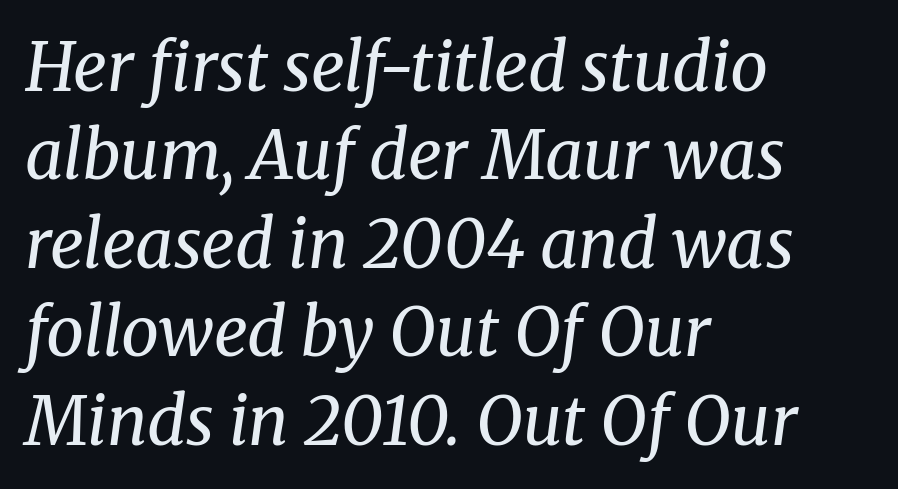
Only glyphs here, with clear space below each row. Honestly, the row spacing looks completely unremarkable. Is the type heavy? It reads as light-to-regular instead. Rendered with sloped, italic letterforms. Teacher's note: observe the even left margin — that is flush-left alignment.
